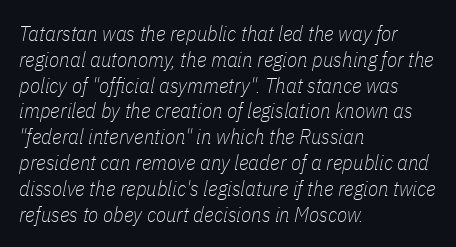
The space directly below the letters is spotless. Slanted lettering throughout. Teacher's note: observe the even left margin — that is flush-left alignment. Each stroke keeps to a modest, everyday thickness or less. A typesetter would call this zero additional tracking.
